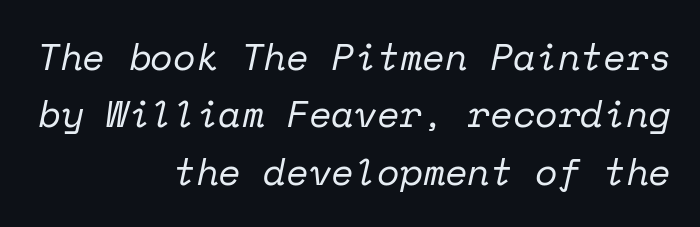
The image shows 37 px regular-weight serif type, italic (leaning right), monospaced; set right-aligned, normal line spacing (1.55x), normal letter spacing, not underlined; low stroke contrast and a medium x-height.
